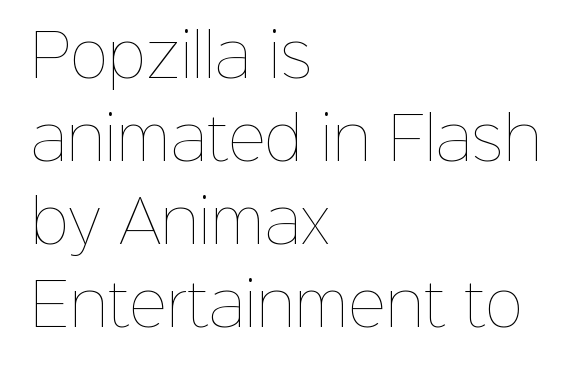
Honestly, the row spacing looks completely unremarkable. All the whitespace from short lines collects on the right. Tracking here is standard; glyphs follow each other at the usual distance. Character widths vary here, with narrow letters taking less room than wide ones. Type without underlining. It's the straight-up-and-down kind of type.
